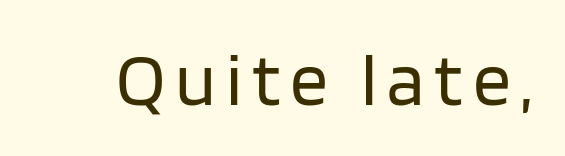
Check the space under the baseline: it is left empty. No feet cap the strokes, marking this as sans-serif type. Bold? No — there's no thickening of the strokes. Here the designer chose a conventional face with non-uniform glyph widths. Style check: upright.
